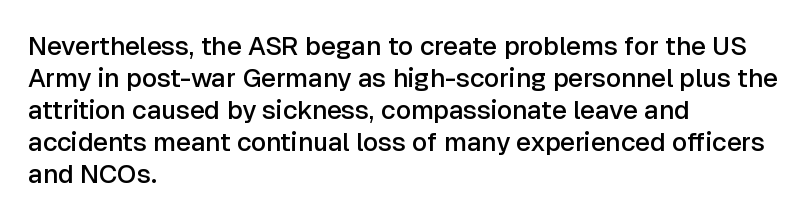
The image shows 26 px text type, upright; set left-aligned, line spacing 1.23x, normal letter spacing, not underlined.
